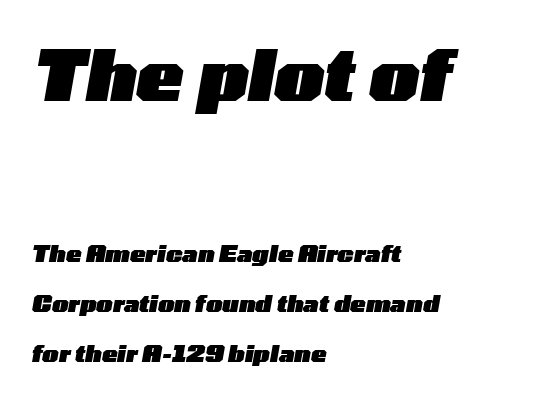
Q: Is the text bold? A: Yes.
Q: Is the text italic (slanted)? A: Yes, it leans right by about 10 degrees.
Q: Is the text underlined? A: No.
Q: How is the paragraph aligned? A: Left-aligned.
Q: Is the spacing between letters normal or unusually wide? A: Normal.
Q: Is the spacing between lines tight, normal or loose? A: Loose.
Q: Which block of text is set in a larger size, the first (top) or the second (bottom)? A: The first (top) one.
Q: Width (condensed, normal, or wide)? A: Wide.
Q: Stroke contrast? A: Low.
Q: x-height? A: Medium.
Q: Monospaced? A: No.
